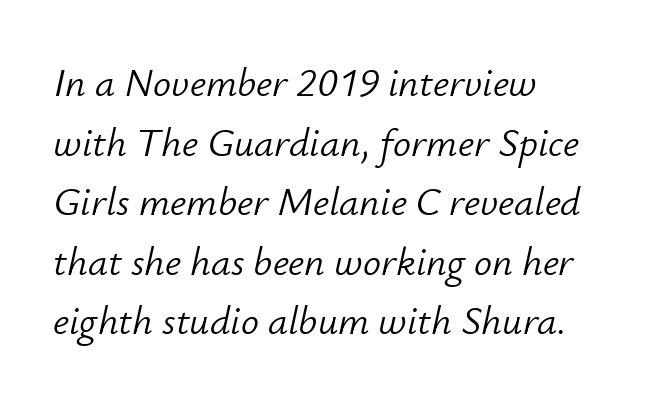
The image shows 40 px light type, italic (leaning right); set left-aligned, normal line spacing (1.49x), normal letter spacing, not underlined; low stroke contrast and a small x-height.
